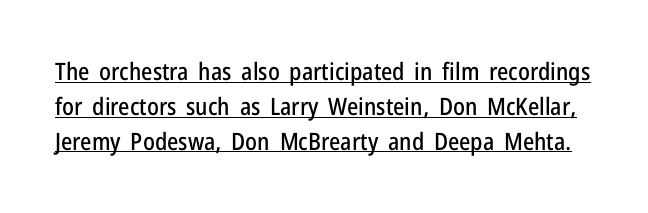
{"italic": "no", "underline": "yes", "line_spacing": "normal", "line_spacing_ratio": 1.45, "letter_spacing": "normal", "letter_spacing_em": 0.0, "glyph_px": 24}
